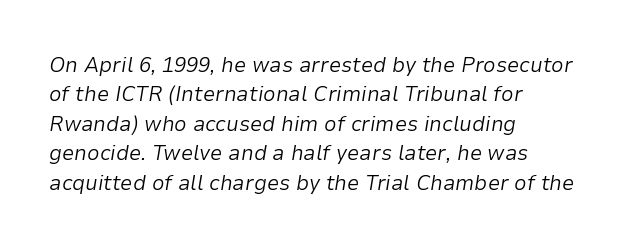
{"italic": "yes", "lean": "right", "slant_degrees": 9, "bold": "no", "underline": "no", "align": "left", "line_spacing": "normal", "line_spacing_ratio": 1.34, "letter_spacing": "normal", "letter_spacing_em": 0.0, "glyph_px": 22}
